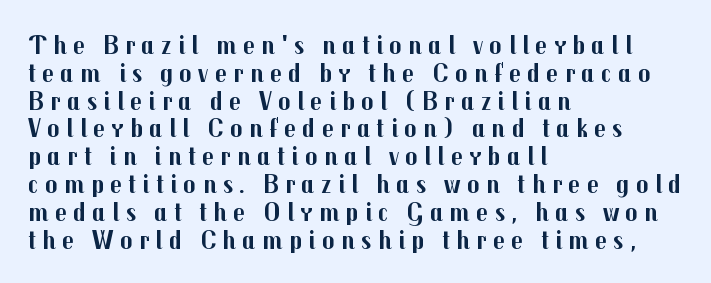
Q: Is the text bold? A: Yes.
Q: Is the text italic (slanted)? A: No, it is upright.
Q: Is the text underlined? A: No.
Q: How is the paragraph aligned? A: Left-aligned.
Q: Is the spacing between letters normal or unusually wide? A: Unusually wide.
Q: Is the spacing between lines tight, normal or loose? A: Tight.
